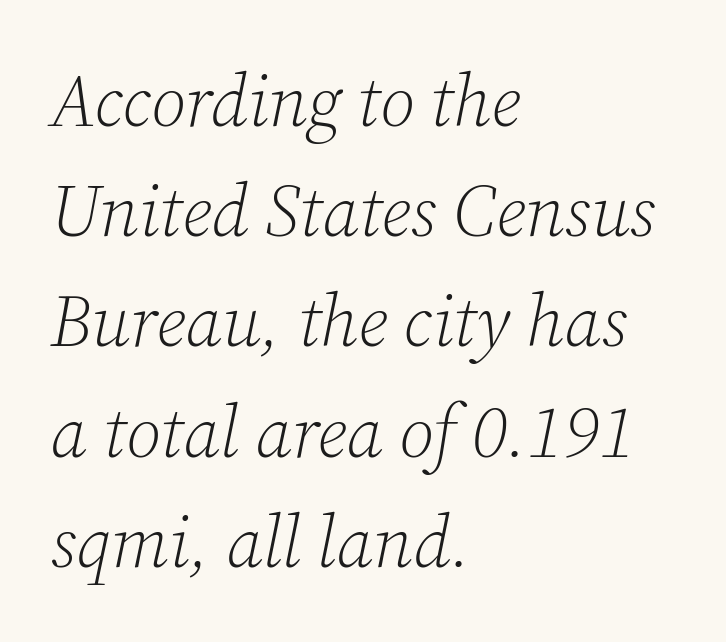
Is the stroke heavy? The answer is a plain regular-or-lighter. A typesetter would label this face a serif. Only glyphs here, with clear space below each row. One glance says typical: line gaps are just what's usual. Caption: standard tracking, unaltered.
